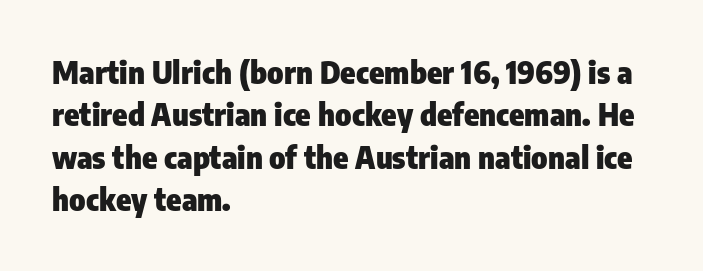
The image shows 31 px heavy, condensed sans-serif type, upright; set left-aligned, normal line spacing (1.37x), normal letter spacing, not underlined; low stroke contrast and a medium x-height.
